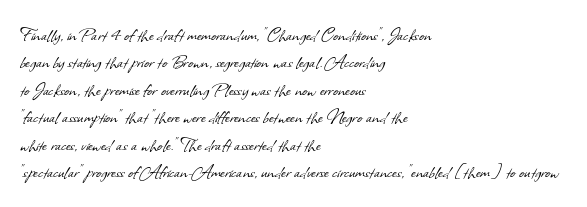
{"bold": "no", "underline": "no", "align": "left", "line_spacing": "normal", "line_spacing_ratio": 1.25, "letter_spacing": "normal", "letter_spacing_em": 0.0, "glyph_px": 22}
